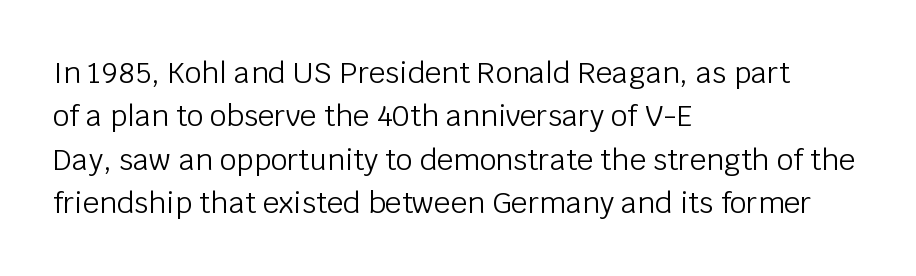
{"serif": "no", "italic": "no", "bold": "no", "weight": "light", "width": "normal", "stroke_contrast": "low", "x_height": "large", "monospaced": "no", "underline": "no", "align": "left", "line_spacing": "normal", "line_spacing_ratio": 1.5, "letter_spacing": "normal", "letter_spacing_em": 0.0, "glyph_px": 29}
